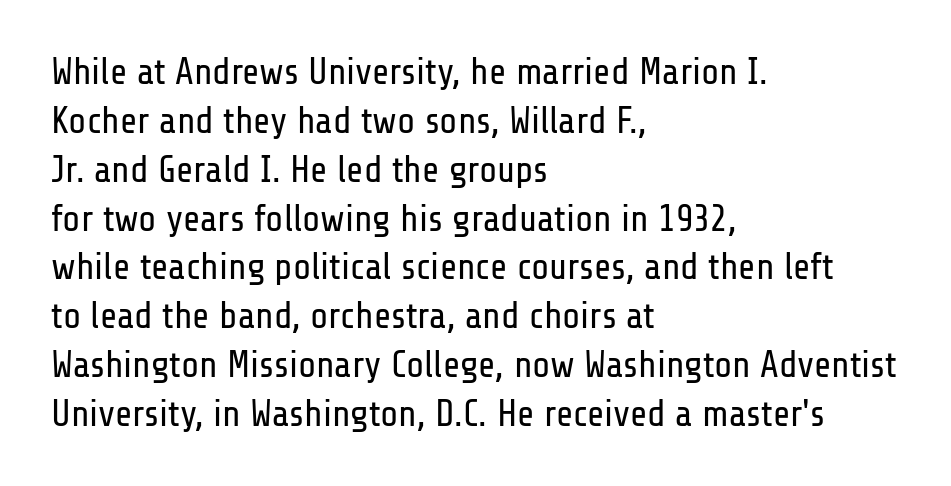
Tracking here is standard; glyphs follow each other at the usual distance. The letters stand upright; this is a roman face. Typographically, this falls in the sans-serif category. The letters advance in unequal steps, a hallmark of proportional type. These lines sit exactly where default settings would place them.
